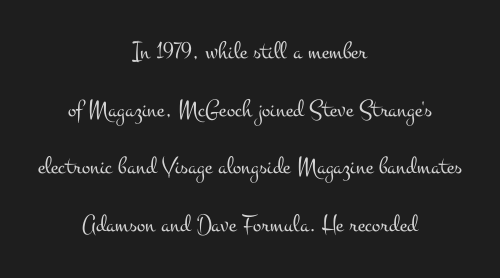
The image shows 25 px text type; set centered, loose line spacing (2.31x), normal letter spacing, not underlined.
